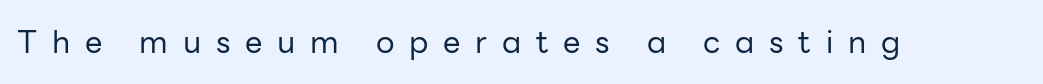
{"serif": "no", "italic": "no", "bold": "no", "weight": "regular", "width": "normal", "stroke_contrast": "low", "x_height": "medium", "monospaced": "no", "underline": "no", "letter_spacing": "wide", "letter_spacing_em": 0.48, "glyph_px": 31}
